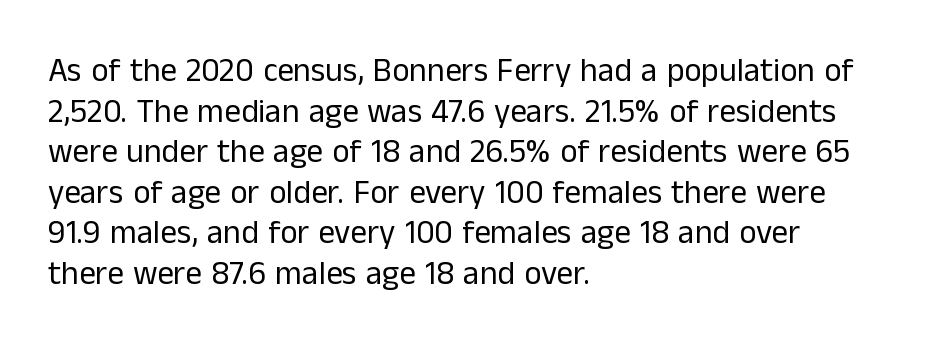
{"serif": "no", "italic": "no", "bold": "no", "weight": "regular", "width": "normal", "stroke_contrast": "low", "x_height": "medium", "monospaced": "no", "underline": "no", "align": "left", "line_spacing_ratio": 1.23, "letter_spacing": "normal", "letter_spacing_em": 0.0, "glyph_px": 33}
